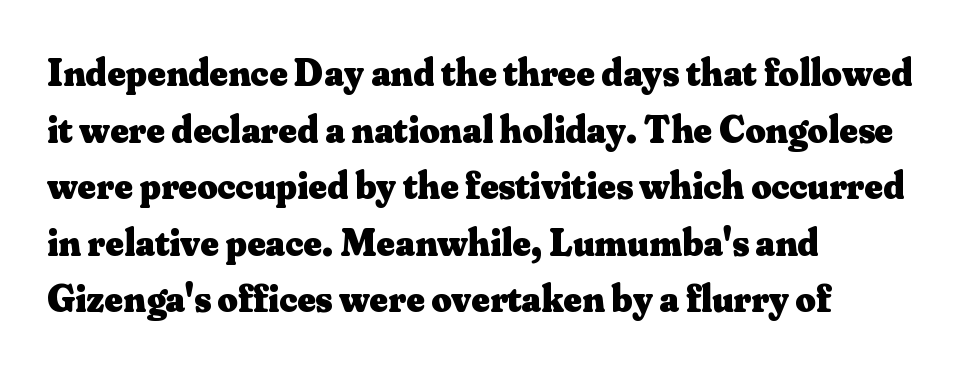
{"serif": "yes", "italic": "no", "bold": "yes", "weight": "heavy", "width": "normal", "stroke_contrast": "medium", "x_height": "small", "monospaced": "no", "underline": "no", "align": "left", "line_spacing": "normal", "line_spacing_ratio": 1.45, "letter_spacing": "normal", "letter_spacing_em": 0.0, "glyph_px": 39}
